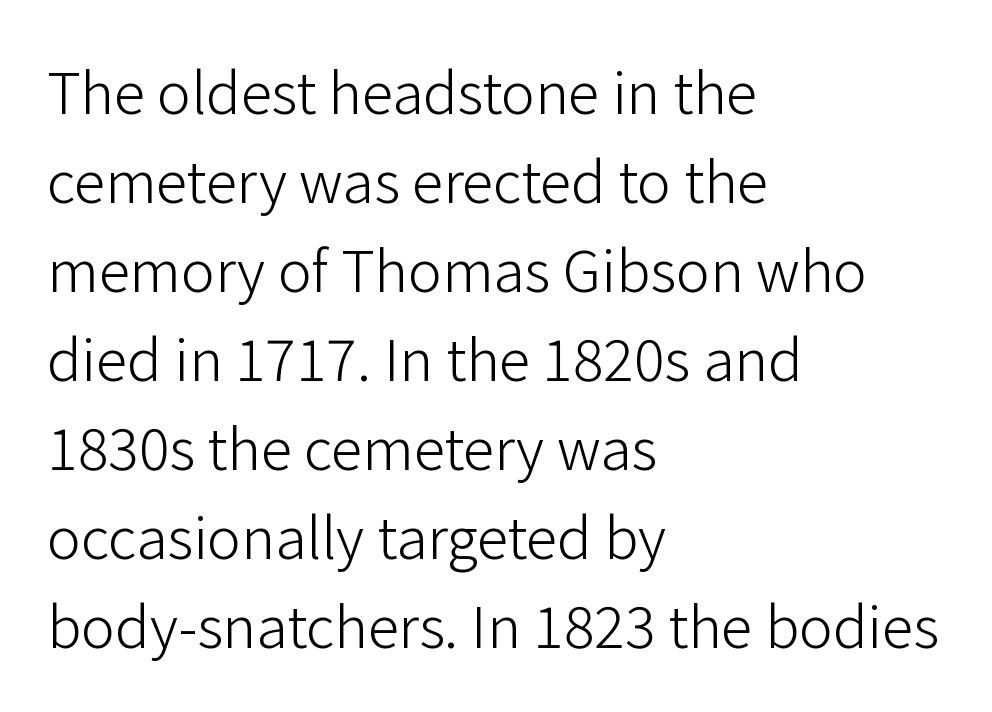
The passage shown is typed in a proportional face where columns would drift. Grotesque or geometric, the face here clearly has no serifs. In CSS terms this would be text-align: left. Words appear dense and cohesive because spacing is normal.
